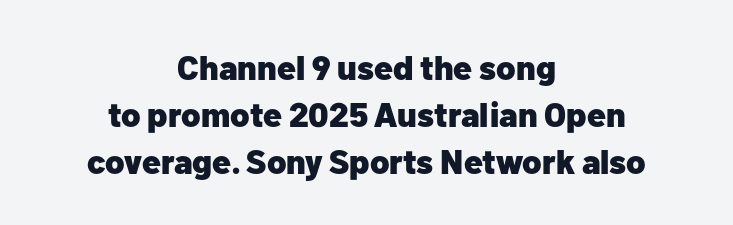
Leading matches the norm, producing a regular column. Nothing sits at the stroke ends, so this counts as sans-serif. The font's upright variant was chosen for this text. You'd pick this weight for a headline — it's a proper bold. The rendering keeps characters at their native spacing. The compositor balanced each line on the midline.
